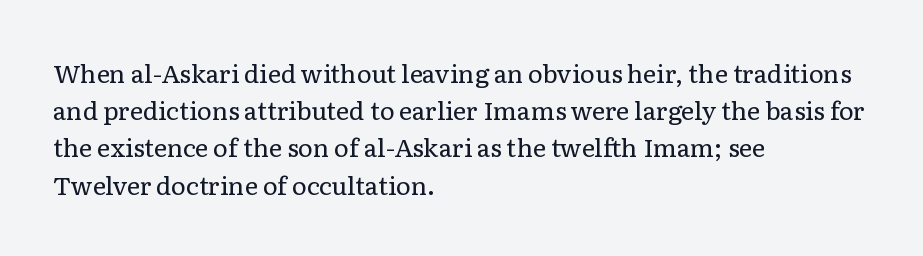
Q: Is the text bold? A: No.
Q: Is the text italic (slanted)? A: No, it is upright.
Q: Is the text underlined? A: No.
Q: How is the paragraph aligned? A: Left-aligned.
Q: Is the spacing between letters normal or unusually wide? A: Normal.
Q: Is the spacing between lines tight, normal or loose? A: Normal.
